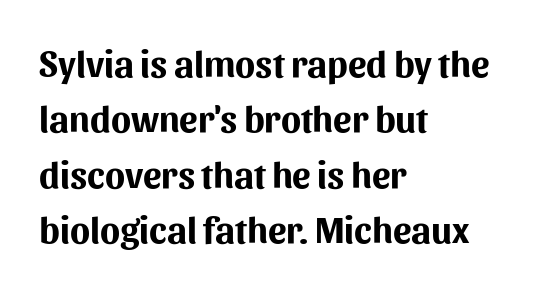
The image shows 37 px bold sans-serif type, upright; set left-aligned, normal line spacing (1.5x), normal letter spacing, not underlined; medium stroke contrast and a medium x-height.
